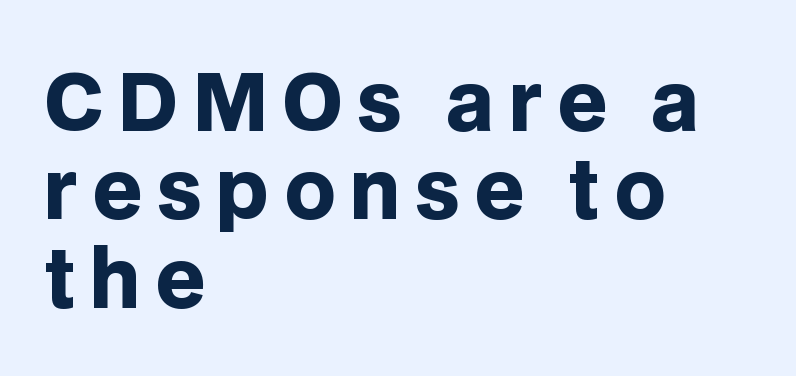
The image shows 79 px heavy sans-serif type, upright; set left-aligned, tight line spacing (1.12x), not underlined; low stroke contrast and a large x-height.
